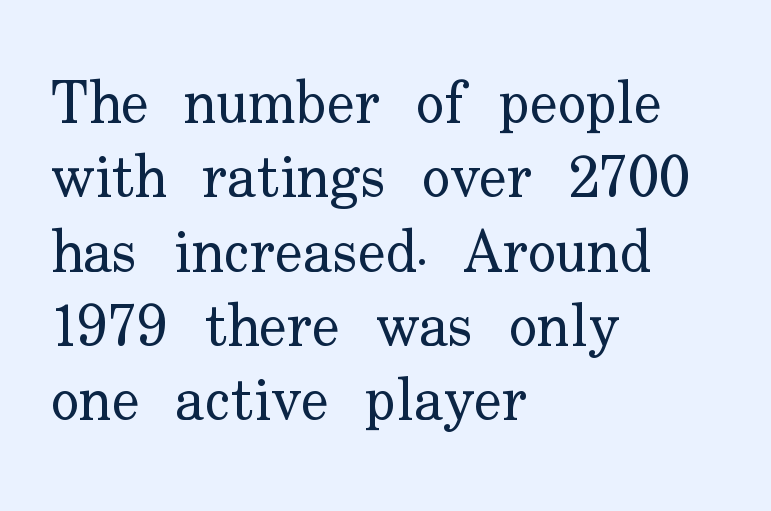
Each row of text sits above clean, open space. Type style note: has serifs. The letterforms sit at book weight or below. Every row of glyphs begins at an identical x-position on the left. Do the characters align in a grid? No, the font is proportional.
